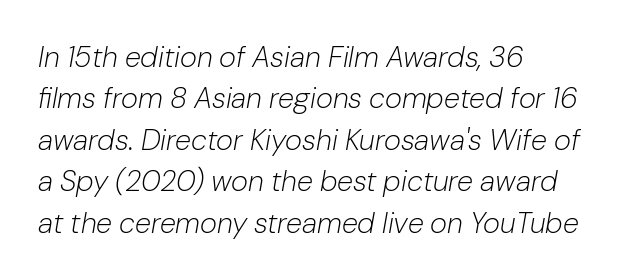
{"italic": "yes", "lean": "right", "slant_degrees": 10, "bold": "no", "weight": "light", "width": "normal", "stroke_contrast": "low", "x_height": "medium", "monospaced": "no", "underline": "no", "align": "left", "line_spacing": "normal", "line_spacing_ratio": 1.43, "letter_spacing": "normal", "letter_spacing_em": 0.0, "glyph_px": 29}
